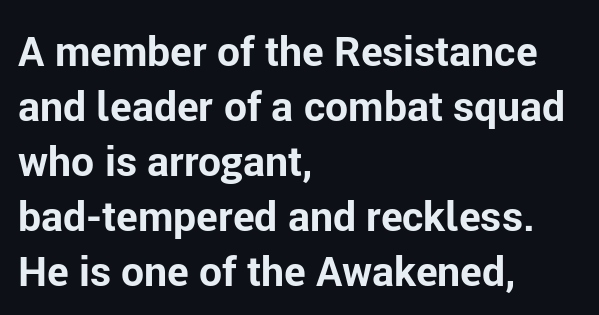
{"serif": "no", "italic": "no", "bold": "yes", "weight": "bold", "width": "normal", "stroke_contrast": "low", "x_height": "medium", "monospaced": "no", "underline": "no", "align": "left", "line_spacing": "normal", "line_spacing_ratio": 1.34, "letter_spacing": "normal", "letter_spacing_em": 0.0, "glyph_px": 41}
